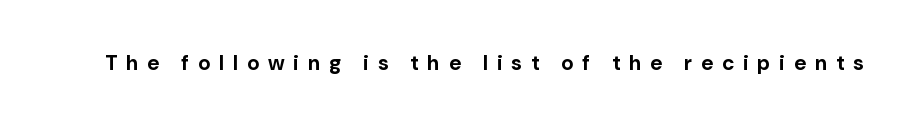
Q: Is the text bold? A: Yes.
Q: Is the text italic (slanted)? A: No, it is upright.
Q: Is the text underlined? A: No.
Q: Is the spacing between letters normal or unusually wide? A: Unusually wide.
